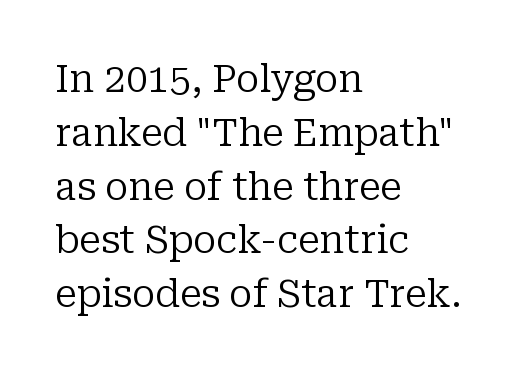
Q: Is the text bold? A: No.
Q: Is the text italic (slanted)? A: No, it is upright.
Q: Is the typeface a serif or a sans-serif typeface? A: Serif.
Q: Is the text underlined? A: No.
Q: How is the paragraph aligned? A: Left-aligned.
Q: Is the spacing between letters normal or unusually wide? A: Normal.
Q: Is the spacing between lines tight, normal or loose? A: Normal.
Q: Width (condensed, normal, or wide)? A: Normal.
Q: Stroke contrast? A: Low.
Q: x-height? A: Medium.
Q: Monospaced? A: No.
